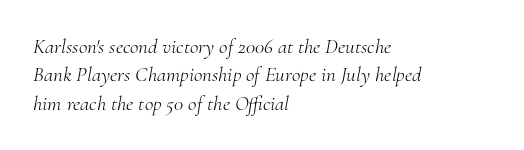
{"italic": "yes", "lean": "right", "slant_degrees": 10, "bold": "no", "underline": "no", "align": "left", "line_spacing": "normal", "line_spacing_ratio": 1.35, "letter_spacing": "normal", "letter_spacing_em": 0.0, "glyph_px": 21}
